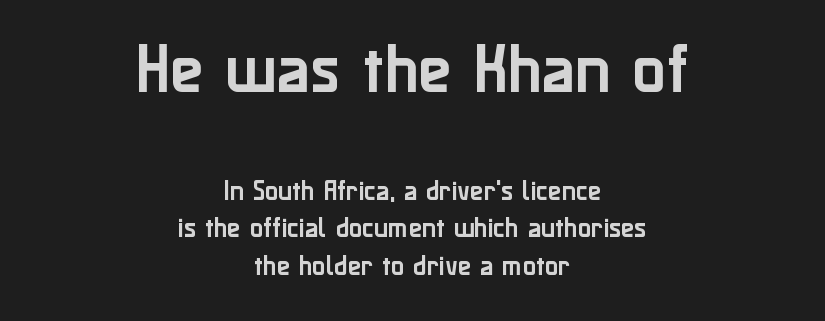
Q: Is the text italic (slanted)? A: No, it is upright.
Q: Is the typeface a serif or a sans-serif typeface? A: Sans-serif.
Q: Is the text underlined? A: No.
Q: How is the paragraph aligned? A: Centered.
Q: Is the spacing between letters normal or unusually wide? A: Normal.
Q: Which block of text is set in a larger size, the first (top) or the second (bottom)? A: The first (top) one.
Q: Width (condensed, normal, or wide)? A: Normal.
Q: Stroke contrast? A: Low.
Q: x-height? A: Medium.
Q: Monospaced? A: No.
